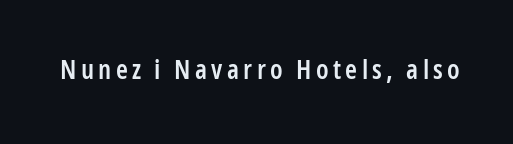
Notice how the stems are strictly vertical — no italics here. The strokes are fattened partway — semibold, not bold. Words float on clear page, feet unadorned.
